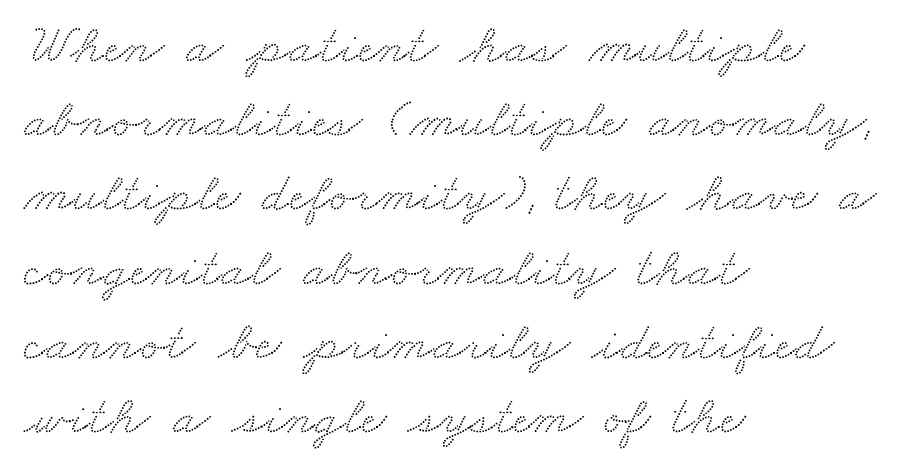
Q: Is the typeface a serif or a sans-serif typeface? A: Serif.
Q: Is the text underlined? A: No.
Q: How is the paragraph aligned? A: Left-aligned.
Q: Is the spacing between letters normal or unusually wide? A: Normal.
Q: Is the spacing between lines tight, normal or loose? A: Normal.
Q: Width (condensed, normal, or wide)? A: Wide.
Q: Stroke contrast? A: Medium.
Q: x-height? A: Small.
Q: Monospaced? A: No.
